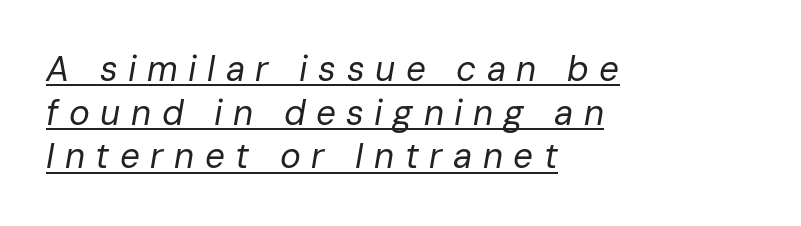
This is not heavy type; no bold has been used. Looks like regular typesetting: each glyph gets only the width it needs. The horizontal fit of the characters is loose and conspicuously gappy. Decoration check: the copy is underlined. Leading matches the norm, producing a regular column. All the whitespace from short lines collects on the right.
